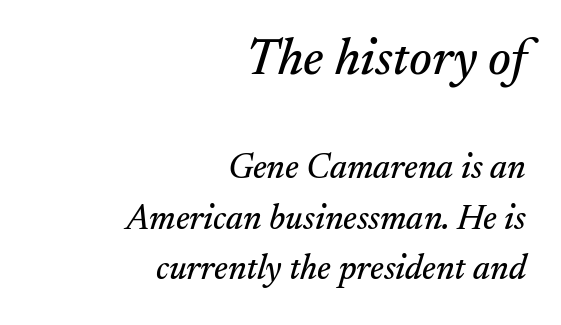
{"serif": "yes", "italic": "yes", "lean": "right", "slant_degrees": 17, "width": "normal", "stroke_contrast": "medium", "x_height": "small", "monospaced": "no", "underline": "no", "align": "right", "line_spacing": "normal", "line_spacing_ratio": 1.45, "letter_spacing": "normal", "letter_spacing_em": 0.0, "larger_block": "first", "size_ratio": 1.49, "glyph_px": 52}
